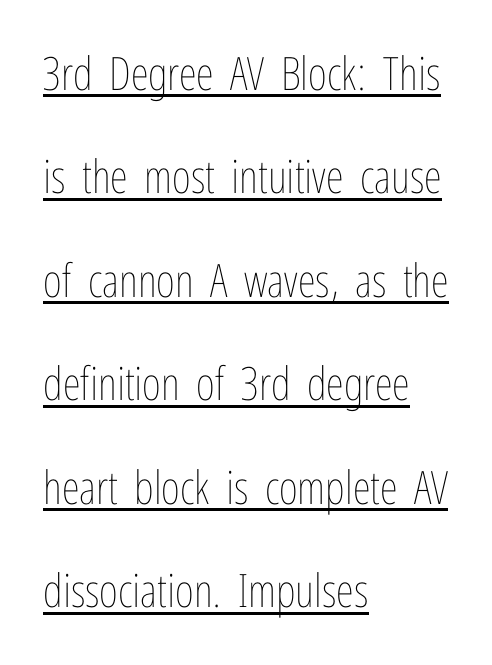
Note the varied advance widths — an 'i' is clearly narrower than an 'm'. Letters have the restrained weight of plain body copy at most. Ascenders rise straight up at ninety degrees. The letters sit at their default tracking, neither squeezed nor spread. Typeset ragged right — the left edge is the straight one. The words here are underlined.
